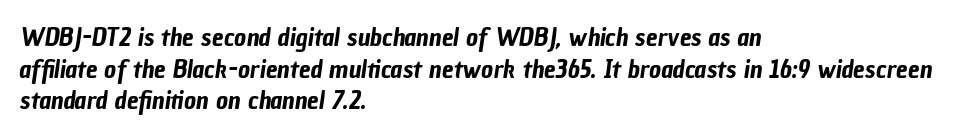
Q: Is the text underlined? A: No.
Q: How is the paragraph aligned? A: Left-aligned.
Q: Is the spacing between letters normal or unusually wide? A: Normal.
